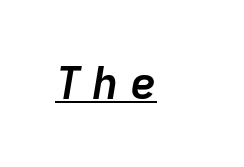
{"italic": "yes", "lean": "right", "slant_degrees": 9, "bold": "yes", "weight": "semibold", "width": "normal", "stroke_contrast": "low", "x_height": "medium", "monospaced": "yes", "underline": "yes", "letter_spacing": "wide", "letter_spacing_em": 0.23, "glyph_px": 45}
